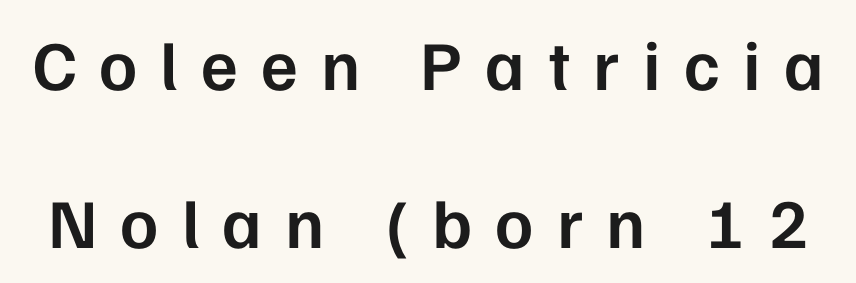
The image shows 70 px semibold sans-serif type, upright; set loose line spacing (2.26x), unusually wide letter spacing (+0.33 em), not underlined; low stroke contrast and a medium x-height.
